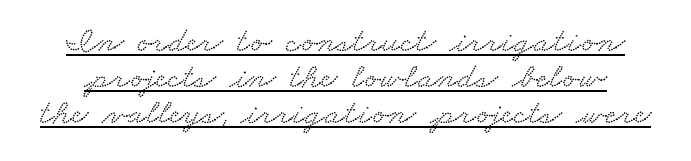
The image shows 36 px wide serif type; set tight line spacing (1.0x), normal letter spacing, underlined; low stroke contrast and a small x-height.
